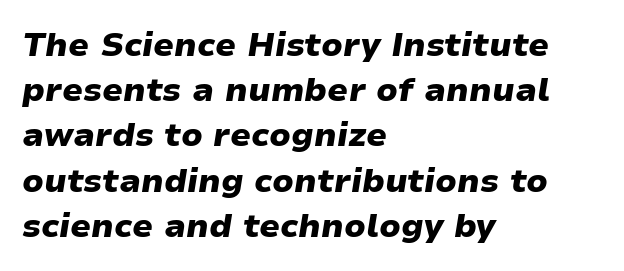
Q: Is the text bold? A: Yes.
Q: Is the text italic (slanted)? A: Yes, it leans right by about 9 degrees.
Q: Is the text underlined? A: No.
Q: How is the paragraph aligned? A: Left-aligned.
Q: Is the spacing between letters normal or unusually wide? A: Normal.
Q: Is the spacing between lines tight, normal or loose? A: Normal.
Q: Width (condensed, normal, or wide)? A: Wide.
Q: Stroke contrast? A: Low.
Q: x-height? A: Medium.
Q: Monospaced? A: No.
